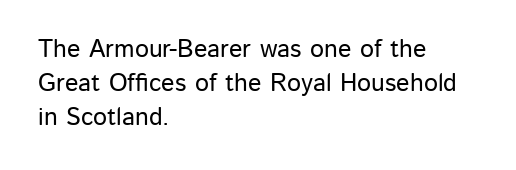
{"italic": "no", "underline": "no", "align": "left", "line_spacing": "normal", "line_spacing_ratio": 1.36, "letter_spacing": "normal", "letter_spacing_em": 0.0, "glyph_px": 25}
